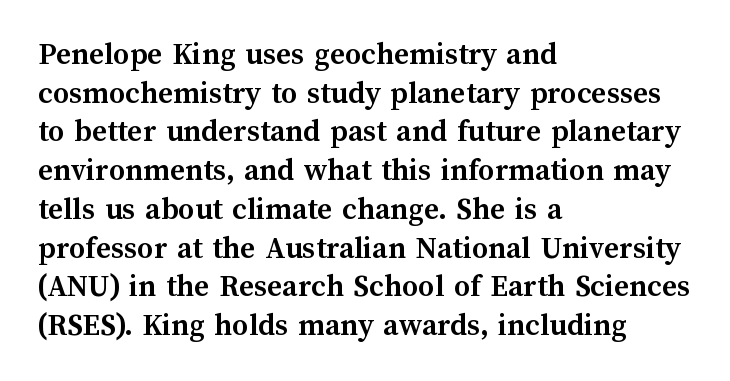
{"italic": "no", "bold": "yes", "weight": "semibold", "width": "normal", "stroke_contrast": "medium", "x_height": "medium", "monospaced": "no", "underline": "no", "align": "left", "line_spacing_ratio": 1.21, "letter_spacing": "normal", "letter_spacing_em": 0.0, "glyph_px": 32}
